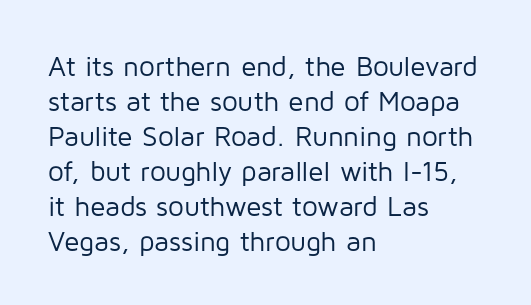
Visually the block forms a straight wall on the left and a jagged coastline on the right. Interline gaps are of average width in this sample. The font family rendered here belongs to the sans-serif group. No chunkiness to these letters — they're not bold. Style check: upright.
